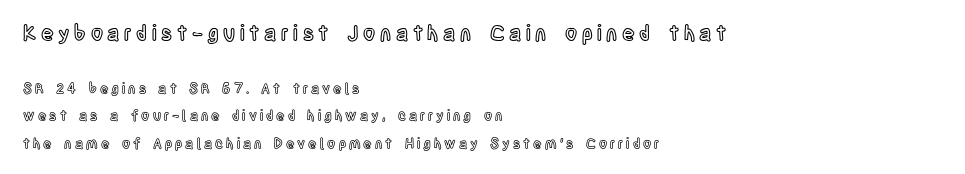
{"italic": "no", "underline": "no", "align": "left", "line_spacing": "loose", "line_spacing_ratio": 1.96, "letter_spacing": "wide", "letter_spacing_em": 0.22, "larger_block": "first", "size_ratio": 1.5, "glyph_px": 21}
